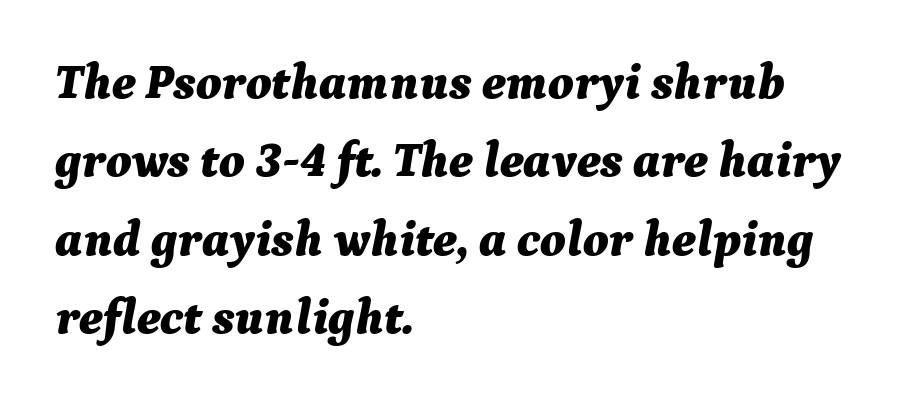
{"italic": "yes", "lean": "right", "slant_degrees": 9, "bold": "yes", "weight": "bold", "width": "normal", "stroke_contrast": "medium", "x_height": "medium", "monospaced": "no", "underline": "no", "align": "left", "line_spacing": "normal", "line_spacing_ratio": 1.6, "letter_spacing": "normal", "letter_spacing_em": 0.0, "glyph_px": 49}
